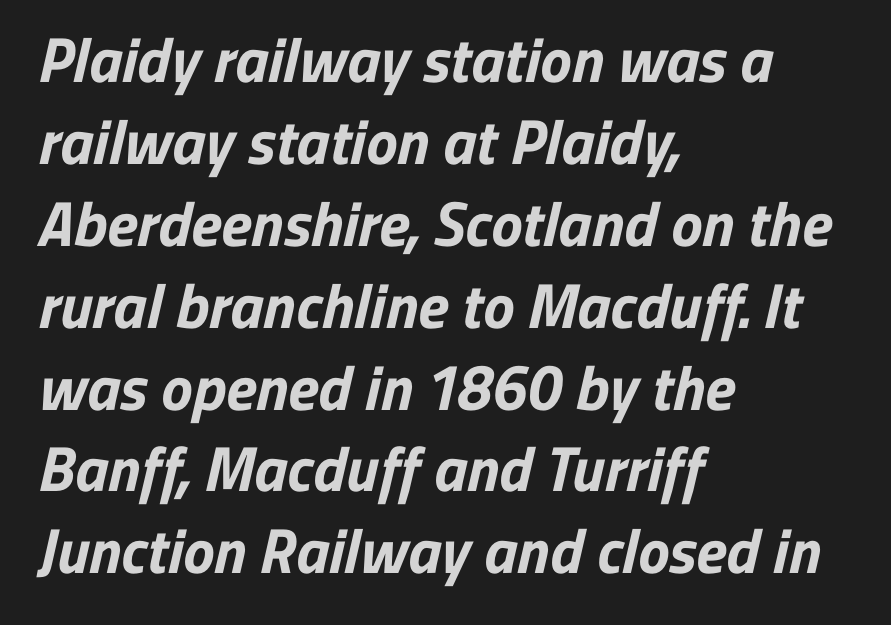
The image shows 63 px bold sans-serif type; set left-aligned, normal line spacing (1.3x), normal letter spacing, not underlined; low stroke contrast and a medium x-height.
